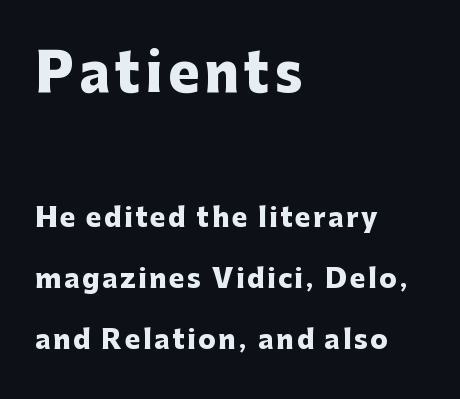
These lines are composed in type without serifs. The typography opts for an upright posture over an oblique one. Successive baselines arrive slowly, with a big drop between each. Typeset ragged right — the left edge is the straight one.
